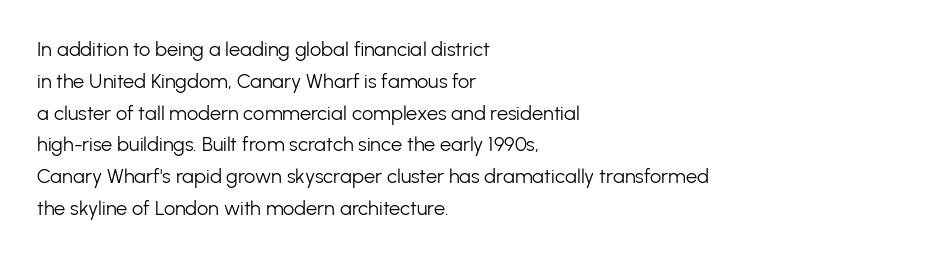
This is not heavy type; no bold has been used. Tracking here is standard; glyphs follow each other at the usual distance. Horizontal bands of white between lines are of average thickness. Underlining? Definitely not there. A student would call this left alignment; a typographer would say flush left, rag right.
